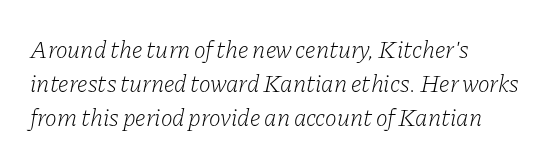
Q: Is the text bold? A: No.
Q: Is the text italic (slanted)? A: Yes, it leans right by about 11 degrees.
Q: Is the text underlined? A: No.
Q: How is the paragraph aligned? A: Left-aligned.
Q: Is the spacing between letters normal or unusually wide? A: Normal.
Q: Is the spacing between lines tight, normal or loose? A: Normal.
